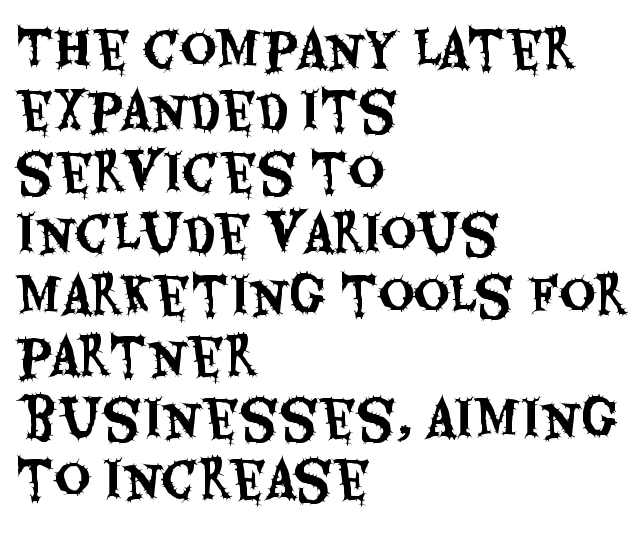
Q: Is the text italic (slanted)? A: No, it is upright.
Q: Is the typeface a serif or a sans-serif typeface? A: Sans-serif.
Q: Is the text underlined? A: No.
Q: How is the paragraph aligned? A: Left-aligned.
Q: Is the spacing between letters normal or unusually wide? A: Normal.
Q: Width (condensed, normal, or wide)? A: Condensed.
Q: Stroke contrast? A: Medium.
Q: x-height? A: Large.
Q: Monospaced? A: No.
